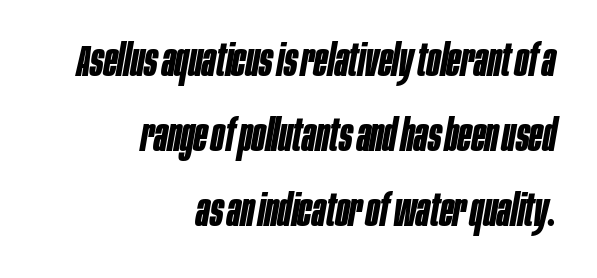
{"italic": "yes", "lean": "right", "slant_degrees": 10, "bold": "yes", "weight": "bold", "width": "condensed", "stroke_contrast": "low", "x_height": "large", "monospaced": "no", "underline": "no", "align": "right", "line_spacing": "normal", "line_spacing_ratio": 1.7, "letter_spacing": "normal", "letter_spacing_em": 0.0, "glyph_px": 44}
